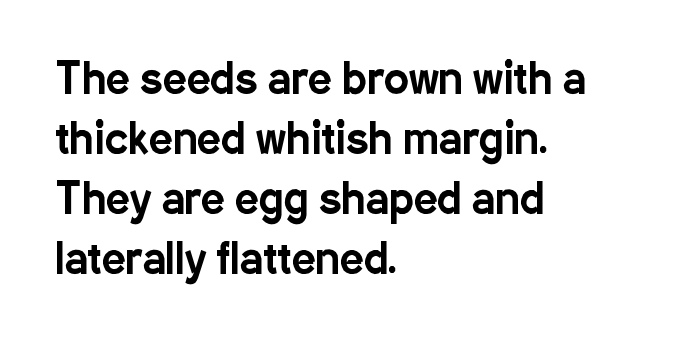
Q: Is the text italic (slanted)? A: No, it is upright.
Q: Is the typeface a serif or a sans-serif typeface? A: Sans-serif.
Q: Is the text underlined? A: No.
Q: How is the paragraph aligned? A: Left-aligned.
Q: Is the spacing between letters normal or unusually wide? A: Normal.
Q: Is the spacing between lines tight, normal or loose? A: Normal.
Q: Width (condensed, normal, or wide)? A: Condensed.
Q: Stroke contrast? A: Low.
Q: x-height? A: Medium.
Q: Monospaced? A: No.
